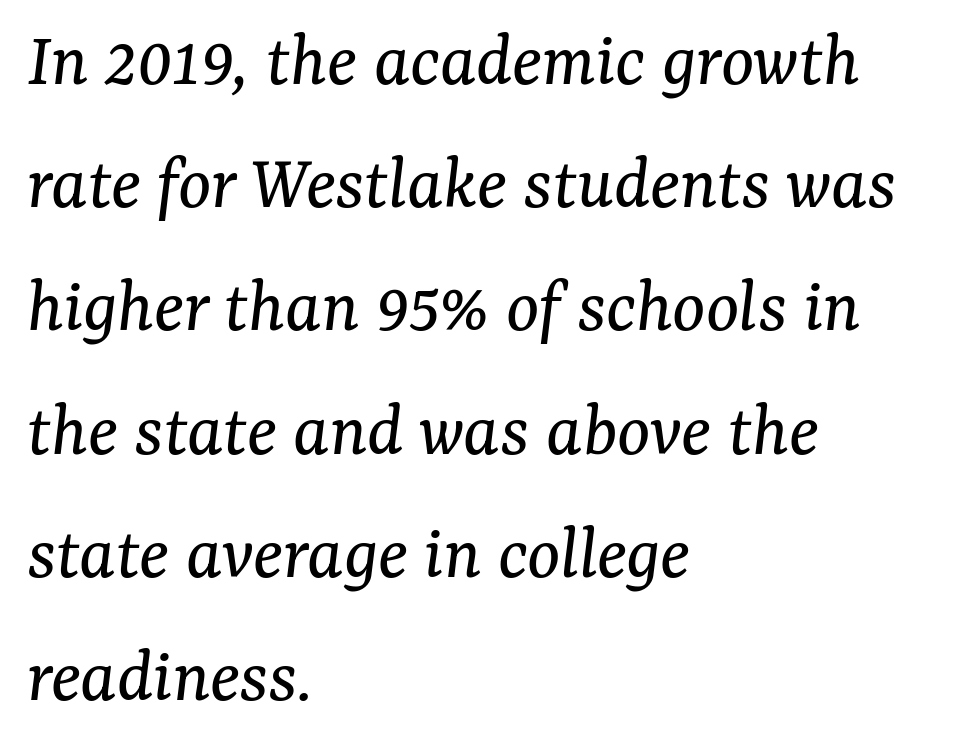
Q: Is the text bold? A: No.
Q: Is the text italic (slanted)? A: Yes, it leans right by about 7 degrees.
Q: Is the typeface a serif or a sans-serif typeface? A: Serif.
Q: Is the text underlined? A: No.
Q: How is the paragraph aligned? A: Left-aligned.
Q: Is the spacing between letters normal or unusually wide? A: Normal.
Q: Is the spacing between lines tight, normal or loose? A: Normal.
Q: Width (condensed, normal, or wide)? A: Normal.
Q: Stroke contrast? A: Medium.
Q: x-height? A: Medium.
Q: Monospaced? A: No.
